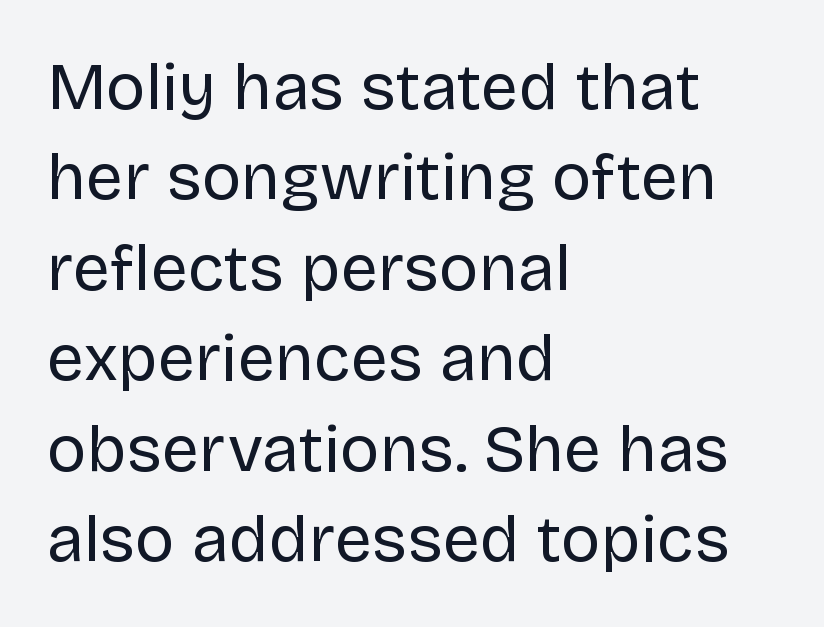
The image shows 66 px regular-weight sans-serif type, upright; set left-aligned, normal line spacing (1.37x), normal letter spacing, not underlined; low stroke contrast and a large x-height.
